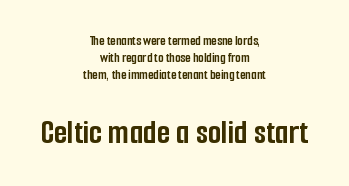
The image shows 35 px semibold, condensed sans-serif type, upright; set centered, line spacing 1.21x, normal letter spacing, not underlined; the second (bottom) block is 2.5x larger; low stroke contrast and a medium x-height.
